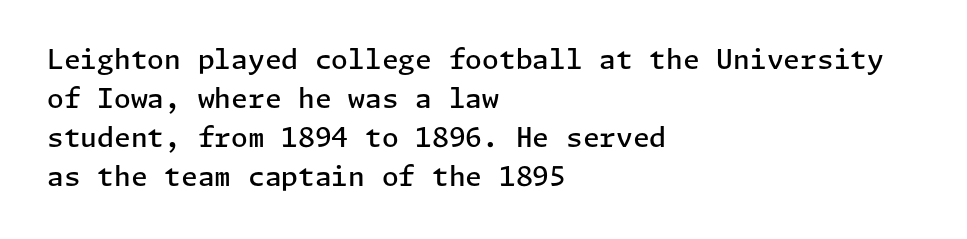
Q: Is the text bold? A: Semi-bold.
Q: Is the text italic (slanted)? A: No, it is upright.
Q: Is the text underlined? A: No.
Q: How is the paragraph aligned? A: Left-aligned.
Q: Is the spacing between letters normal or unusually wide? A: Normal.
Q: Is the spacing between lines tight, normal or loose? A: Normal.
